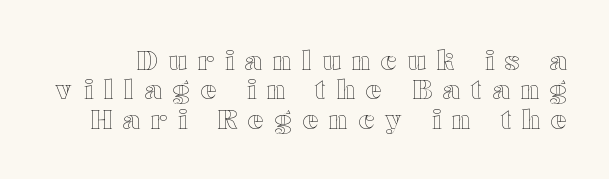
The image shows 26 px text type, upright; set tight line spacing (1.13x), unusually wide letter spacing (+0.43 em), not underlined.
